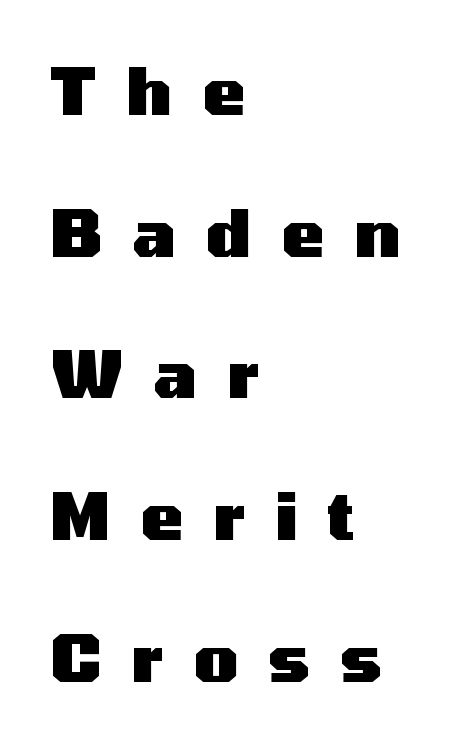
{"serif": "no", "italic": "no", "bold": "yes", "weight": "heavy", "width": "wide", "stroke_contrast": "medium", "x_height": "medium", "monospaced": "no", "underline": "no", "align": "left", "line_spacing": "loose", "line_spacing_ratio": 2.18, "letter_spacing": "wide", "letter_spacing_em": 0.46, "glyph_px": 65}
